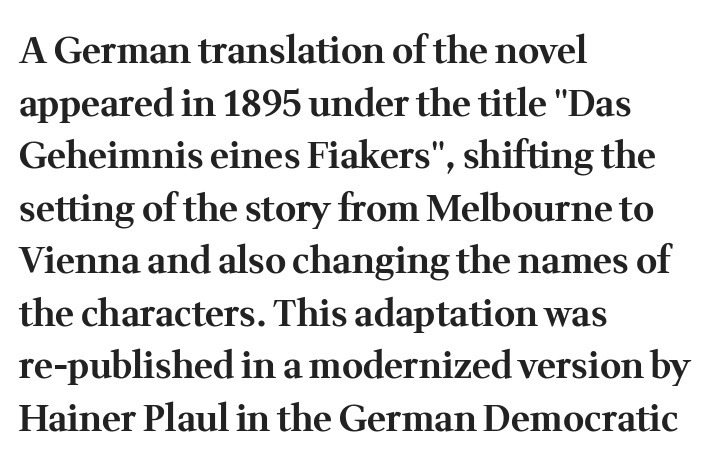
{"serif": "yes", "italic": "no", "bold": "yes", "weight": "bold", "width": "normal", "stroke_contrast": "medium", "x_height": "medium", "monospaced": "no", "underline": "no", "align": "left", "line_spacing": "normal", "line_spacing_ratio": 1.46, "letter_spacing": "normal", "letter_spacing_em": 0.0, "glyph_px": 36}
